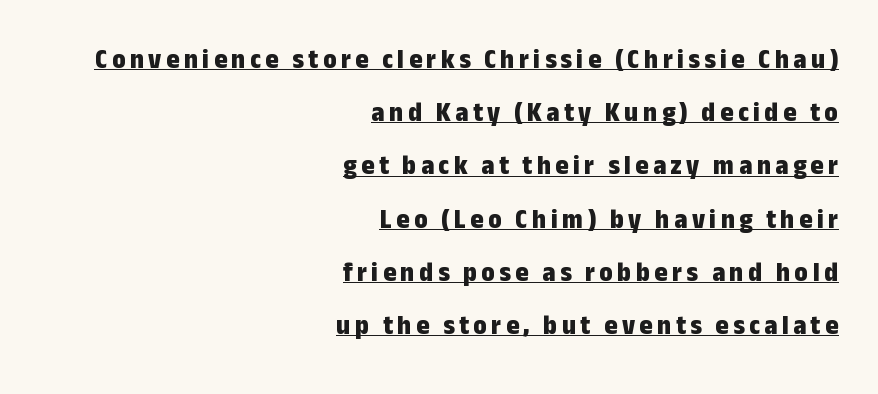
Q: Is the text bold? A: Yes.
Q: Is the text italic (slanted)? A: No, it is upright.
Q: Is the typeface a serif or a sans-serif typeface? A: Sans-serif.
Q: Is the text underlined? A: Yes.
Q: How is the paragraph aligned? A: Right-aligned.
Q: Is the spacing between lines tight, normal or loose? A: Loose.
Q: Width (condensed, normal, or wide)? A: Condensed.
Q: Stroke contrast? A: Low.
Q: x-height? A: Medium.
Q: Monospaced? A: No.
